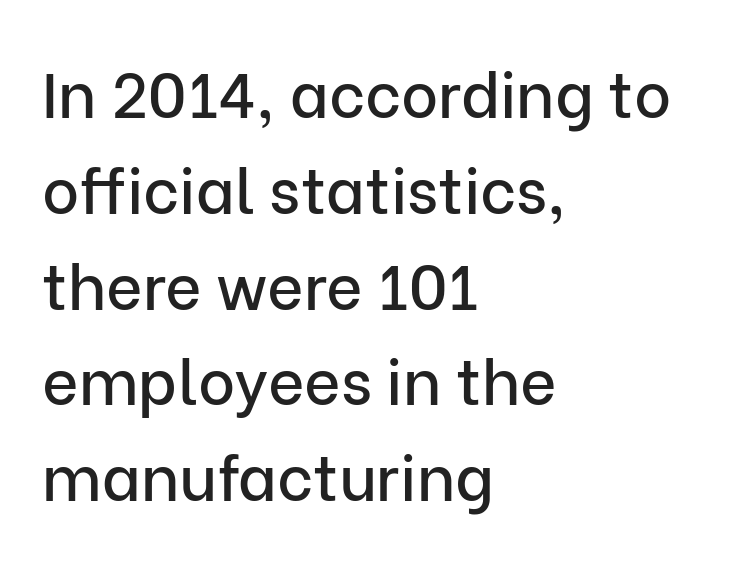
{"serif": "no", "italic": "no", "width": "normal", "stroke_contrast": "low", "x_height": "medium", "monospaced": "no", "underline": "no", "align": "left", "line_spacing": "normal", "line_spacing_ratio": 1.52, "letter_spacing": "normal", "letter_spacing_em": 0.0, "glyph_px": 63}
